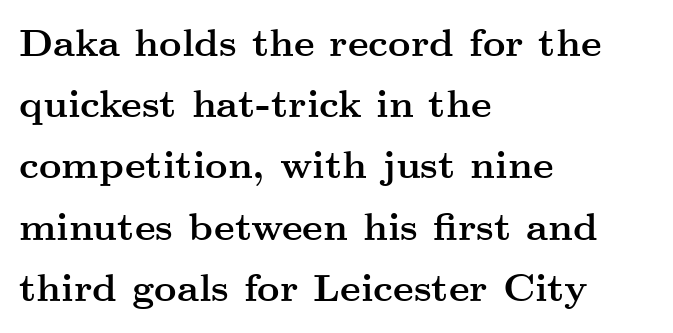
{"serif": "yes", "italic": "no", "bold": "yes", "weight": "semibold", "width": "wide", "stroke_contrast": "medium", "x_height": "small", "monospaced": "no", "underline": "no", "align": "left", "line_spacing": "normal", "line_spacing_ratio": 1.57, "letter_spacing": "normal", "letter_spacing_em": 0.0, "glyph_px": 39}
